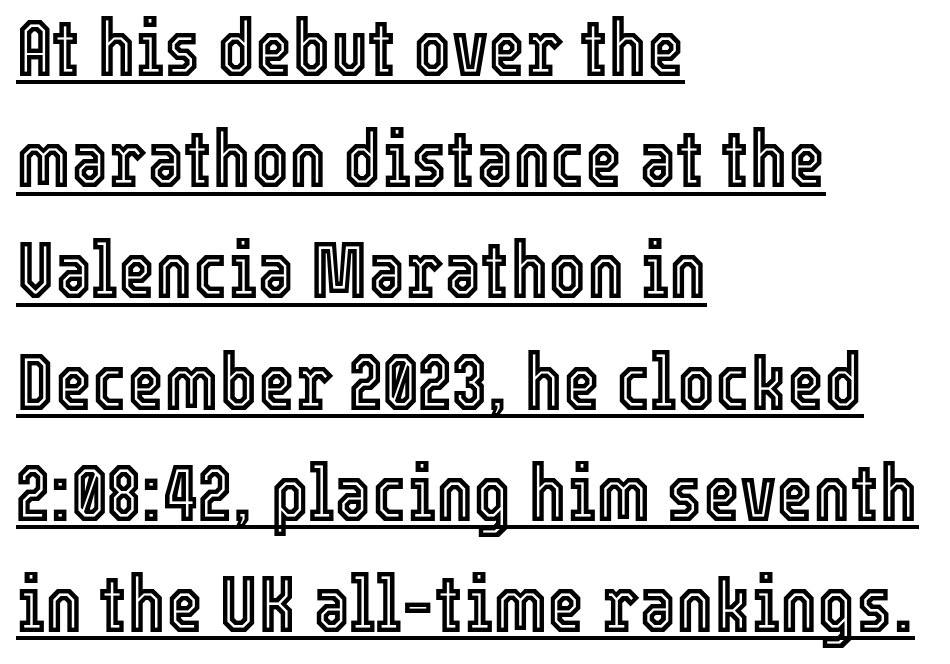
The image shows 80 px condensed type, upright; set left-aligned, normal line spacing (1.39x), normal letter spacing, underlined; a medium x-height.
